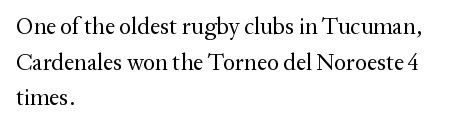
Q: Is the text bold? A: No.
Q: Is the text italic (slanted)? A: No, it is upright.
Q: Is the text underlined? A: No.
Q: How is the paragraph aligned? A: Left-aligned.
Q: Is the spacing between letters normal or unusually wide? A: Normal.
Q: Is the spacing between lines tight, normal or loose? A: Normal.
